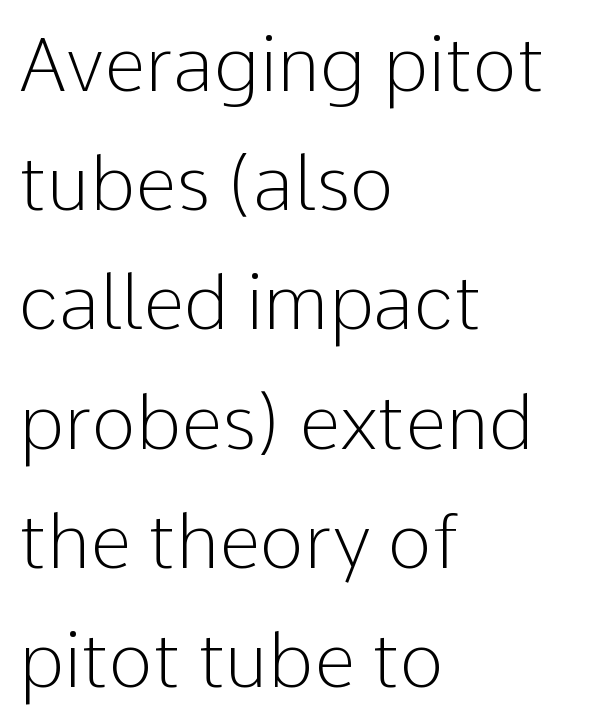
One glance says typical: line gaps are just what's usual. Students, note that the glyphs here touch the page at normal intervals. Are there feet on the stems? There aren't — it's a sans. Unmarked baselines from the first word to the last. The cut favours lightness, reaching ordinary text weight at its darkest.
